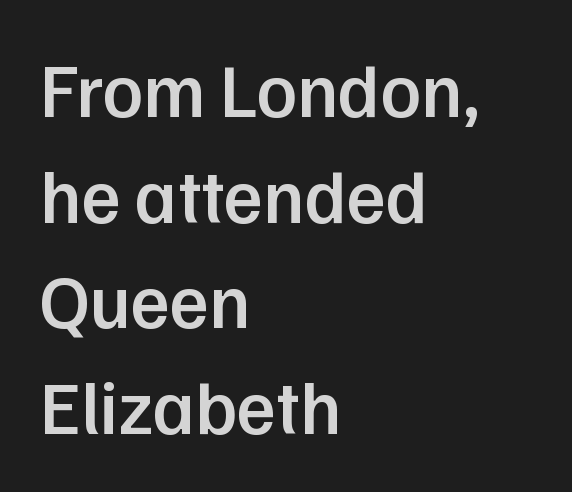
Q: Is the text bold? A: Semi-bold.
Q: Is the text italic (slanted)? A: No, it is upright.
Q: Is the typeface a serif or a sans-serif typeface? A: Sans-serif.
Q: Is the text underlined? A: No.
Q: How is the paragraph aligned? A: Left-aligned.
Q: Is the spacing between letters normal or unusually wide? A: Normal.
Q: Is the spacing between lines tight, normal or loose? A: Normal.
Q: Width (condensed, normal, or wide)? A: Normal.
Q: Stroke contrast? A: Low.
Q: x-height? A: Medium.
Q: Monospaced? A: No.
